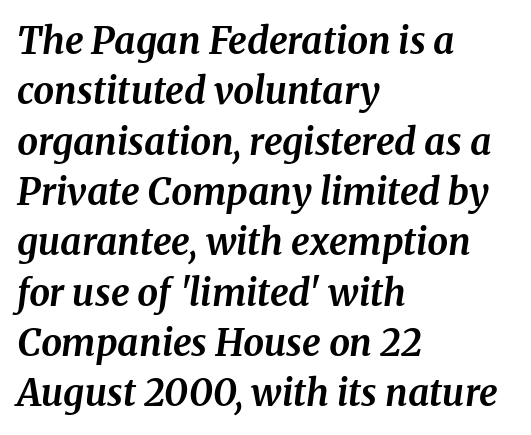
Q: Is the text bold? A: Yes.
Q: Is the text italic (slanted)? A: Yes, it leans right by about 8 degrees.
Q: Is the typeface a serif or a sans-serif typeface? A: Serif.
Q: Is the text underlined? A: No.
Q: How is the paragraph aligned? A: Left-aligned.
Q: Is the spacing between letters normal or unusually wide? A: Normal.
Q: Is the spacing between lines tight, normal or loose? A: Normal.
Q: Width (condensed, normal, or wide)? A: Normal.
Q: Stroke contrast? A: Medium.
Q: x-height? A: Medium.
Q: Monospaced? A: No.
